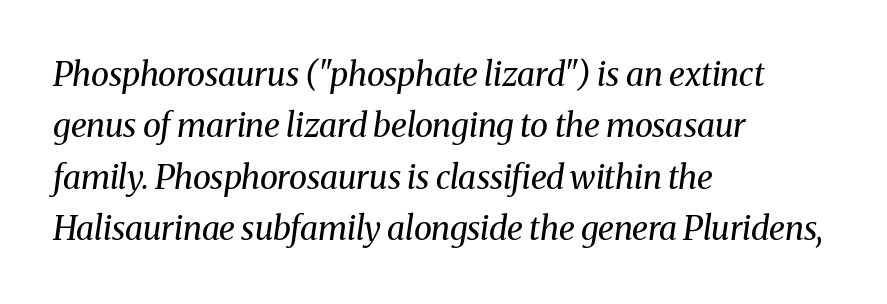
Q: Is the text bold? A: No.
Q: Is the text italic (slanted)? A: Yes, it leans right by about 8 degrees.
Q: Is the typeface a serif or a sans-serif typeface? A: Serif.
Q: Is the text underlined? A: No.
Q: How is the paragraph aligned? A: Left-aligned.
Q: Is the spacing between letters normal or unusually wide? A: Normal.
Q: Is the spacing between lines tight, normal or loose? A: Normal.
Q: Width (condensed, normal, or wide)? A: Normal.
Q: Stroke contrast? A: Medium.
Q: x-height? A: Medium.
Q: Monospaced? A: No.
